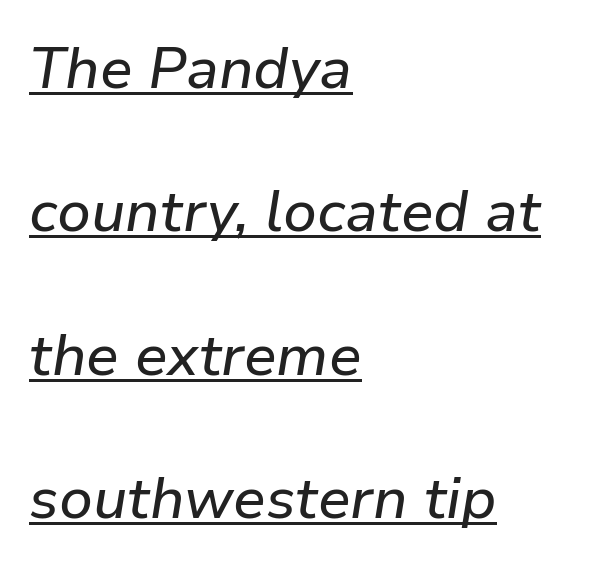
Does the copy run flush right? No — it runs flush left. Proportional: the letters do not fall into vertical columns. Yep, that's italic — everything's leaning. Beneath each row of characters lies a ruled line. You could fit nearly another row in the gap between these rows.
